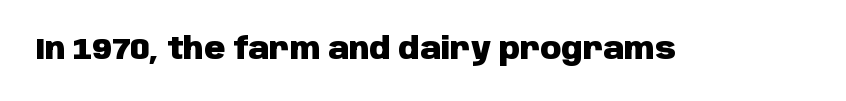
The image shows 29 px heavy sans-serif type, upright; set normal letter spacing, not underlined; low stroke contrast and a large x-height.
